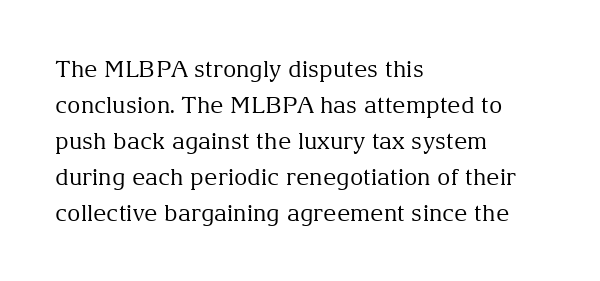
Q: Is the text bold? A: No.
Q: Is the text italic (slanted)? A: No, it is upright.
Q: Is the text underlined? A: No.
Q: How is the paragraph aligned? A: Left-aligned.
Q: Is the spacing between letters normal or unusually wide? A: Normal.
Q: Is the spacing between lines tight, normal or loose? A: Normal.
